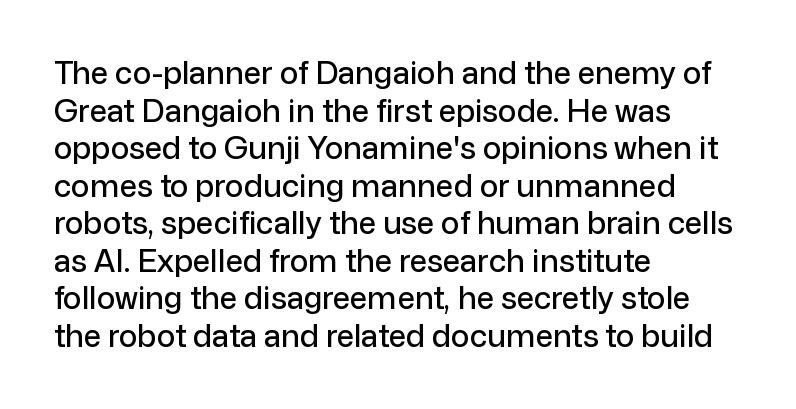
The lettering holds an erect, upright posture throughout. Teacher's note: observe the even left margin — that is flush-left alignment. Tracking here is standard; glyphs follow each other at the usual distance. The words here are not underlined. To sum up the face: it is a sans, with no serifs. Note the varied advance widths — an 'i' is clearly narrower than an 'm'.
